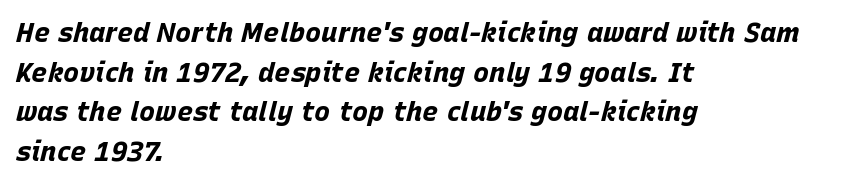
The rows are spaced the way most documents space them. Italic? Definitely — the glyphs are oblique. The horizontal fit of the characters is conventional and even. One-word summary of the alignment: left. Set as a true bold cut, around the 700 mark. Any mark beneath the type? The region is blank.
